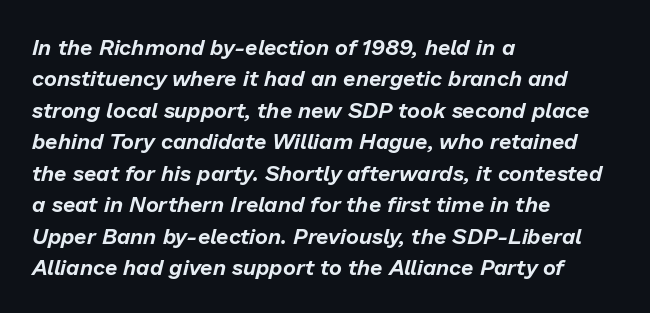
Q: Is the text italic (slanted)? A: Yes, it leans right by about 13 degrees.
Q: Is the text underlined? A: No.
Q: How is the paragraph aligned? A: Left-aligned.
Q: Is the spacing between letters normal or unusually wide? A: Normal.
Q: Is the spacing between lines tight, normal or loose? A: Normal.
